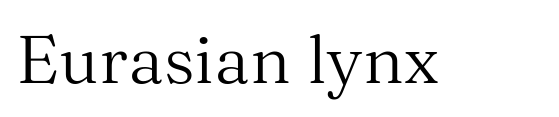
Vertical stems look standard width or narrower in stroke. The letters sit at their default tracking, neither squeezed nor spread. The rendering uses natural spacing where letterforms have individual widths. You can tell it's not italic because the verticals are truly vertical.
